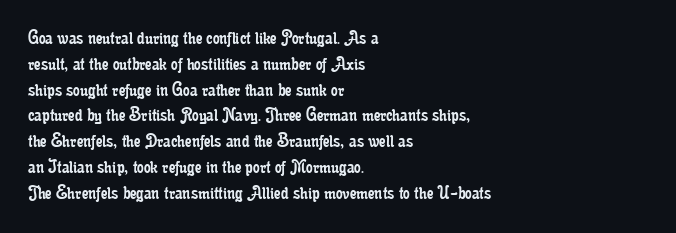
Visually the block forms a straight wall on the left and a jagged coastline on the right. This sample uses plain, unmodified letter spacing. The face looks like a standard text weight, possibly lighter. Check under the words: just untouched page. Does the lettering tilt? It doesn't — this is upright.
